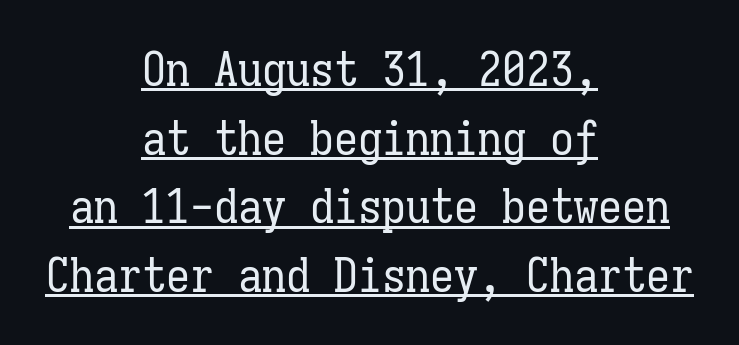
No extra ink here — the face is not bold. The rendered words wear a rule along their underside. The passage shown is typed in a monospace face where columns stay perfectly aligned. Regular leading.
